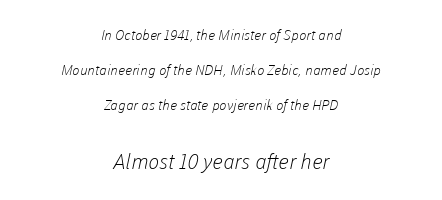
{"bold": "no", "underline": "no", "align": "center", "line_spacing": "loose", "line_spacing_ratio": 2.5, "letter_spacing": "normal", "letter_spacing_em": 0.0, "larger_block": "second", "size_ratio": 1.5, "glyph_px": 21}
